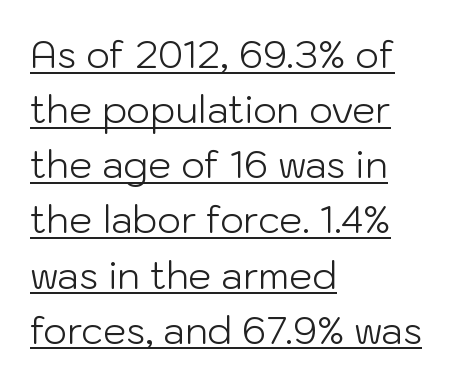
The image shows 37 px light sans-serif type, upright; set left-aligned, normal line spacing (1.49x), normal letter spacing, underlined; low stroke contrast and a medium x-height.
